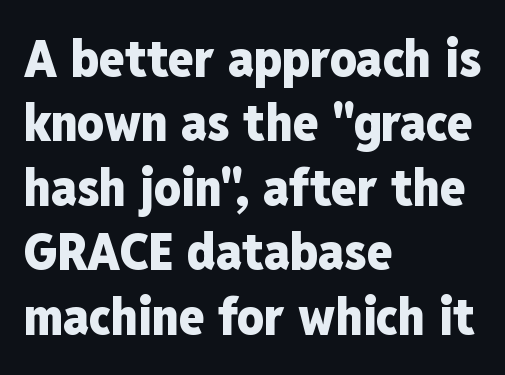
The lines in this sample share a left origin and differ only in where they stop. Spacing verdict: proportional, widths tailored to each character. The rendering shows plain stroke endings on the letterforms — a sans-serif design. The area under the type is left untouched. Inter-character spacing is left at the font's built-in metrics.
